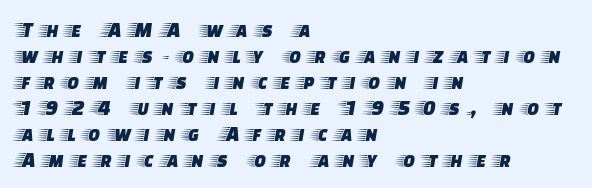
The image shows 22 px text type; set left-aligned, line spacing 1.18x, unusually wide letter spacing (+0.39 em), not underlined.
